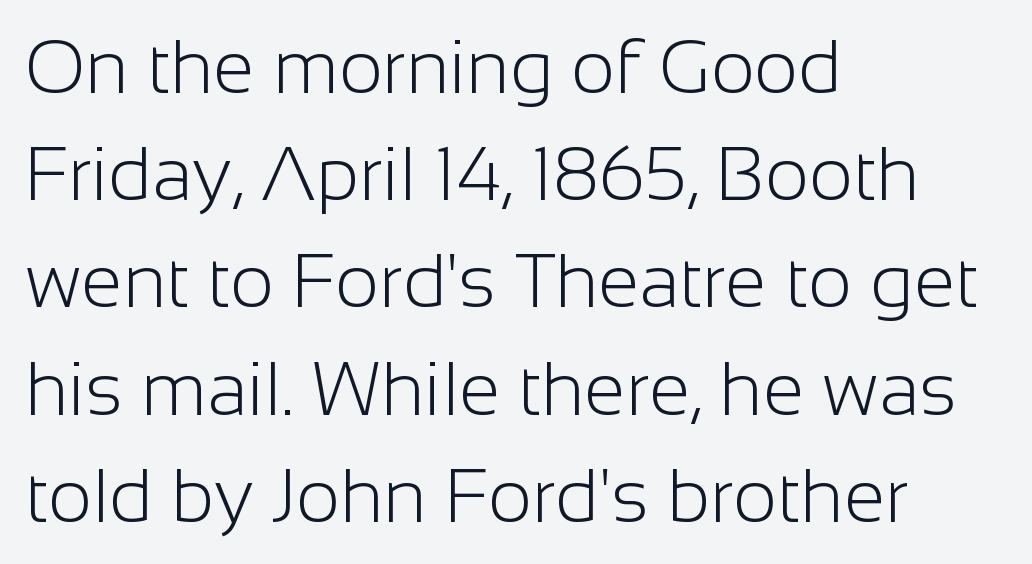
The image shows 75 px light sans-serif type, upright; set left-aligned, normal line spacing (1.43x), normal letter spacing, not underlined; low stroke contrast and a medium x-height.
